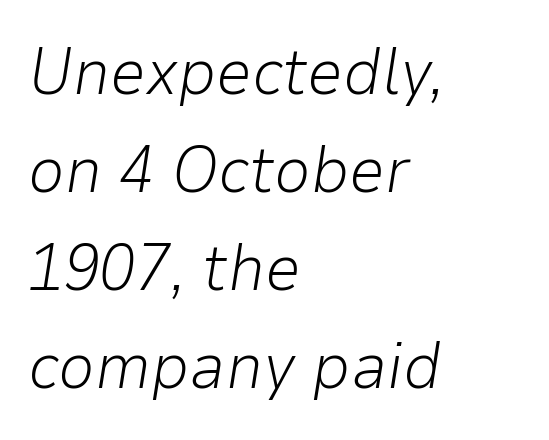
Just letters on the line, the space beneath them empty. The passage is arranged the way most books set body copy — flush left. Nothing unusual about the tracking: characters are spaced as the font intends. Each letter keeps its own natural width here, so spacing adapts to shape.
